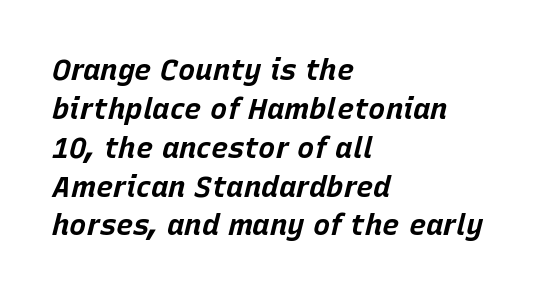
The image shows 29 px bold type, italic (leaning right); set left-aligned, normal line spacing (1.34x), normal letter spacing, not underlined; low stroke contrast and a large x-height.
